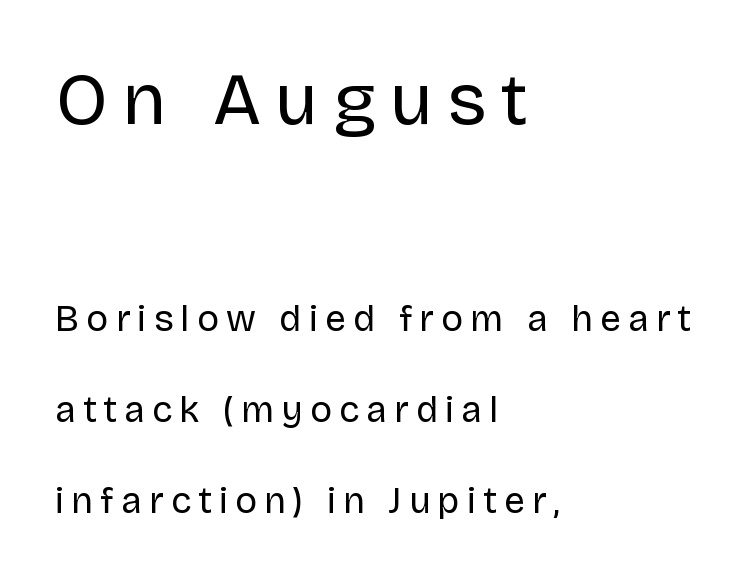
Q: Is the text bold? A: No.
Q: Is the text italic (slanted)? A: No, it is upright.
Q: Is the typeface a serif or a sans-serif typeface? A: Sans-serif.
Q: Is the text underlined? A: No.
Q: How is the paragraph aligned? A: Left-aligned.
Q: Is the spacing between lines tight, normal or loose? A: Loose.
Q: Which block of text is set in a larger size, the first (top) or the second (bottom)? A: The first (top) one.
Q: Width (condensed, normal, or wide)? A: Normal.
Q: Stroke contrast? A: Low.
Q: x-height? A: Large.
Q: Monospaced? A: No.
